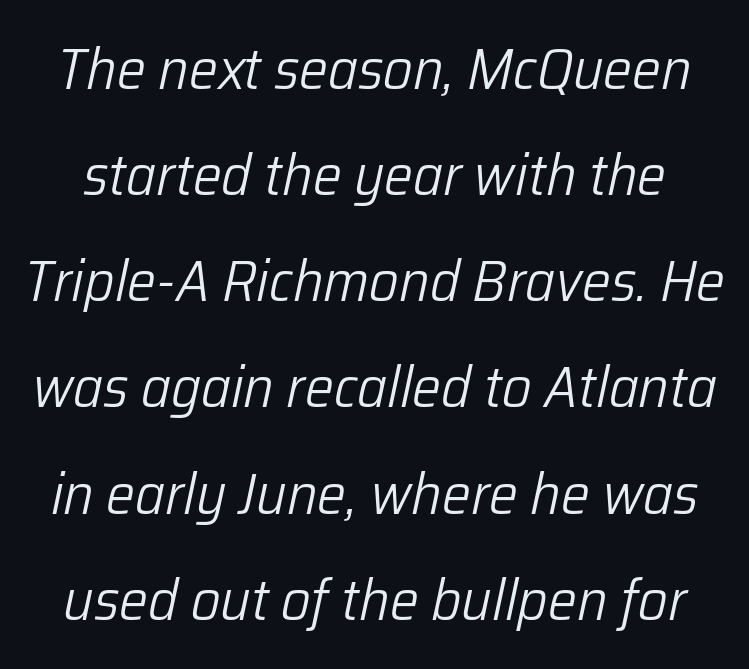
Q: Is the text bold? A: No.
Q: Is the text italic (slanted)? A: Yes, it leans right by about 12 degrees.
Q: Is the text underlined? A: No.
Q: Is the spacing between letters normal or unusually wide? A: Normal.
Q: Width (condensed, normal, or wide)? A: Normal.
Q: Stroke contrast? A: Low.
Q: x-height? A: Medium.
Q: Monospaced? A: No.
